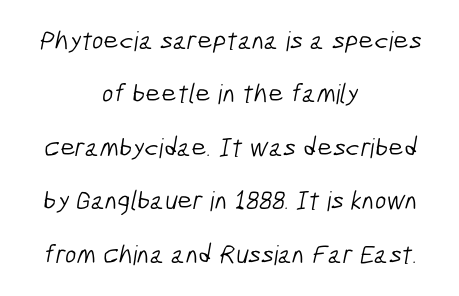
{"bold": "no", "underline": "no", "align": "center", "line_spacing": "loose", "line_spacing_ratio": 1.98, "letter_spacing": "normal", "letter_spacing_em": 0.0, "glyph_px": 27}
